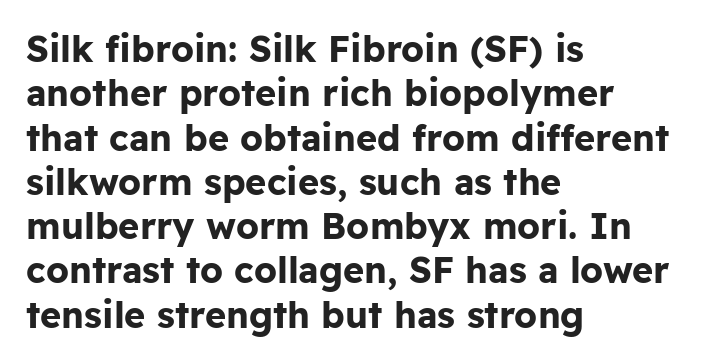
{"serif": "no", "italic": "no", "bold": "yes", "weight": "bold", "width": "normal", "stroke_contrast": "low", "x_height": "medium", "monospaced": "no", "underline": "no", "align": "left", "line_spacing_ratio": 1.23, "letter_spacing": "normal", "letter_spacing_em": 0.0, "glyph_px": 36}
